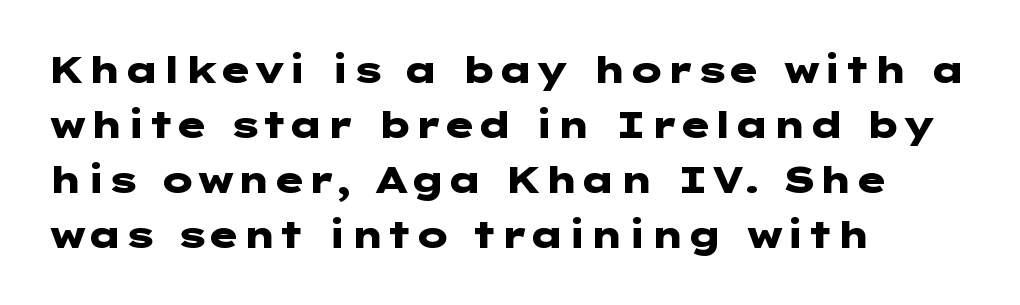
Q: Is the text bold? A: Yes.
Q: Is the text italic (slanted)? A: No, it is upright.
Q: Is the typeface a serif or a sans-serif typeface? A: Sans-serif.
Q: Is the text underlined? A: No.
Q: How is the paragraph aligned? A: Left-aligned.
Q: Is the spacing between letters normal or unusually wide? A: Normal.
Q: Is the spacing between lines tight, normal or loose? A: Normal.
Q: Width (condensed, normal, or wide)? A: Wide.
Q: Stroke contrast? A: Low.
Q: x-height? A: Medium.
